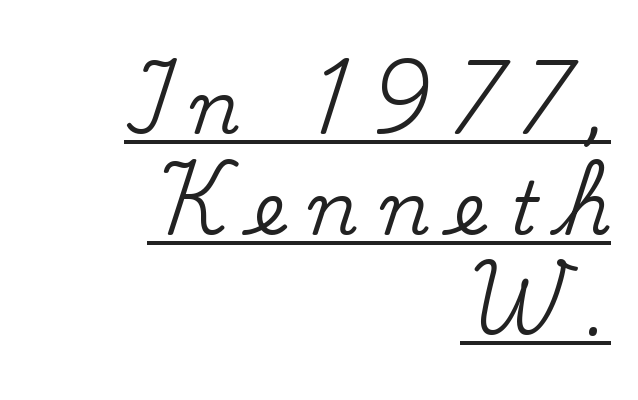
Classification — serif. In terms of letterspacing, this is a distinctly airy, spread setting. What decoration does the sample have? An underline. Each letter keeps its own natural width here, so spacing adapts to shape.
